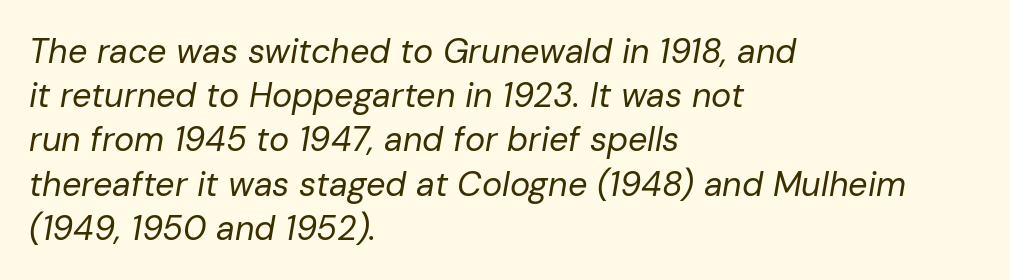
{"italic": "yes", "lean": "right", "slant_degrees": 10, "bold": "no", "weight": "regular", "width": "normal", "stroke_contrast": "low", "x_height": "medium", "monospaced": "no", "underline": "no", "align": "left", "line_spacing": "normal", "line_spacing_ratio": 1.3, "letter_spacing": "normal", "letter_spacing_em": 0.0, "glyph_px": 34}
